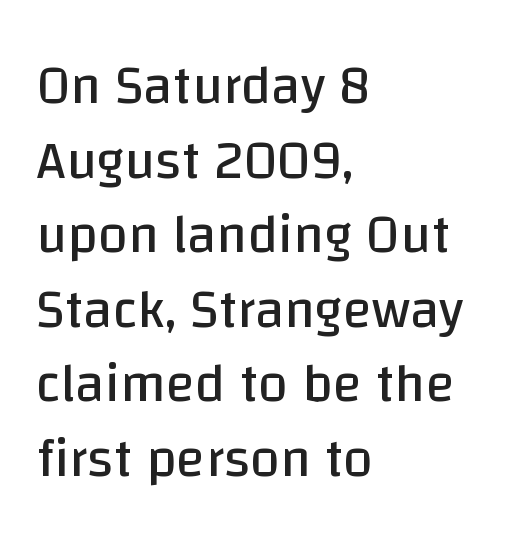
The image shows 54 px regular-weight sans-serif type, upright; set left-aligned, normal line spacing (1.38x), normal letter spacing, not underlined; low stroke contrast and a large x-height.
